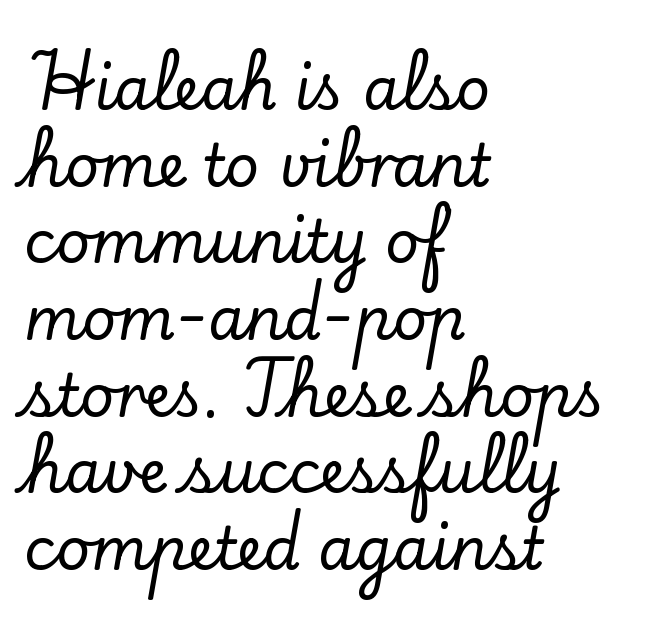
The image shows 59 px serif type; set left-aligned, normal line spacing (1.3x), normal letter spacing, not underlined; low stroke contrast and a small x-height.
